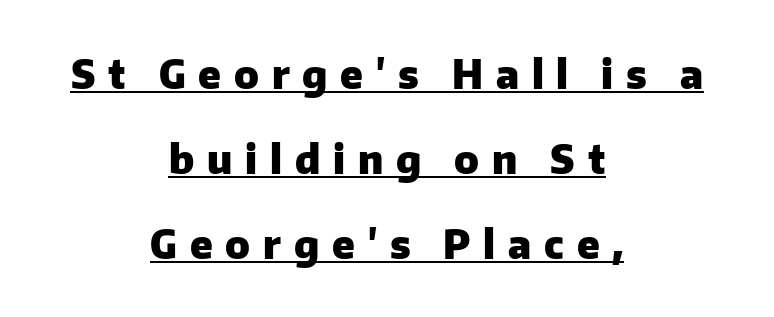
{"serif": "no", "italic": "no", "bold": "yes", "weight": "heavy", "width": "normal", "stroke_contrast": "low", "x_height": "medium", "monospaced": "no", "underline": "yes", "align": "center", "line_spacing": "loose", "line_spacing_ratio": 2.18, "letter_spacing": "wide", "letter_spacing_em": 0.33, "glyph_px": 39}
